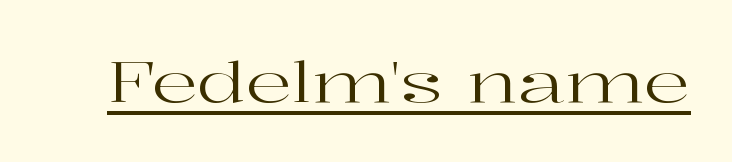
Standard letterfit; no display-style spreading of the glyphs. Each letter keeps its own natural width here, so spacing adapts to shape. The rendered words wear a rule along their underside. Weight class: somewhere from thin through regular.
